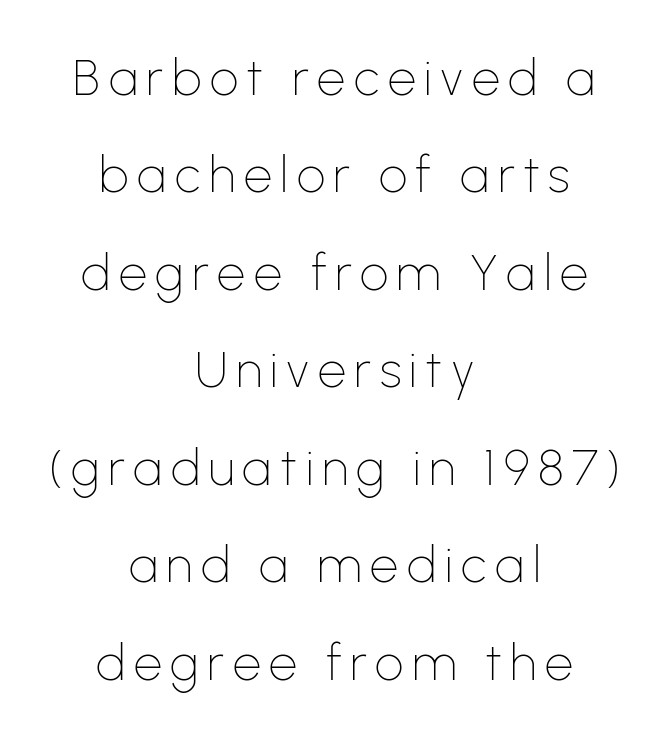
{"serif": "no", "italic": "no", "bold": "no", "weight": "thin", "width": "normal", "stroke_contrast": "low", "x_height": "medium", "monospaced": "no", "underline": "no", "align": "center", "line_spacing": "loose", "line_spacing_ratio": 1.95, "glyph_px": 50}
